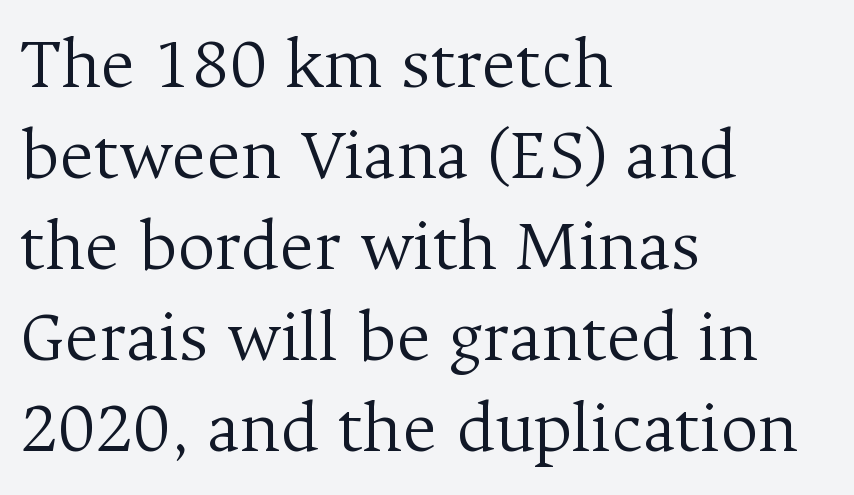
The image shows 74 px light serif type, upright; set left-aligned, line spacing 1.23x, normal letter spacing, not underlined; medium stroke contrast and a medium x-height.
